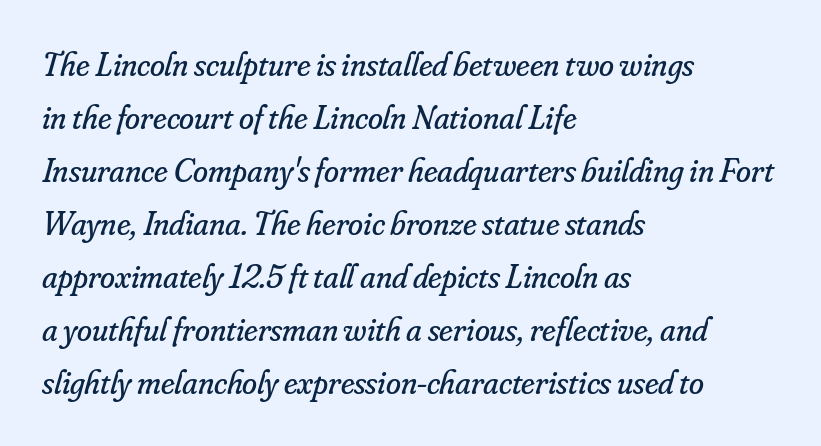
The image shows 34 px regular-weight serif type, italic (leaning right); set left-aligned, normal line spacing (1.56x), normal letter spacing, not underlined; low stroke contrast and a small x-height.
